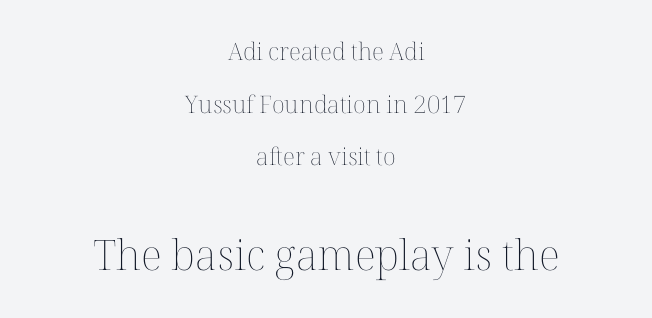
The image shows 42 px thin type, upright; set centered, loose line spacing (2.19x), normal letter spacing, not underlined; the second (bottom) block is 1.75x larger; medium stroke contrast and a medium x-height.
